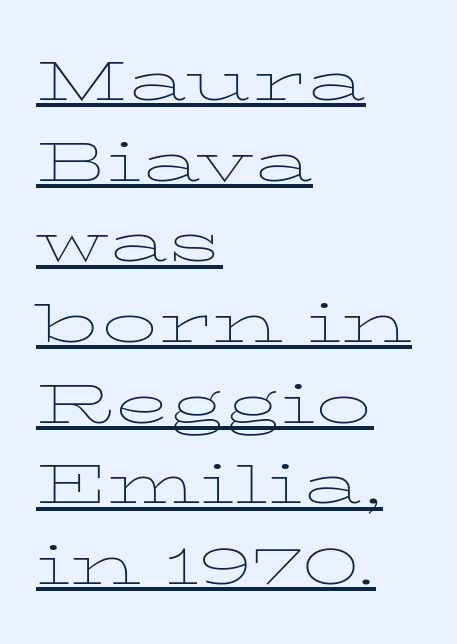
{"serif": "yes", "italic": "no", "bold": "no", "weight": "thin", "width": "wide", "stroke_contrast": "low", "x_height": "medium", "monospaced": "no", "underline": "yes", "align": "left", "line_spacing": "normal", "line_spacing_ratio": 1.44, "letter_spacing": "normal", "letter_spacing_em": 0.0, "glyph_px": 56}
